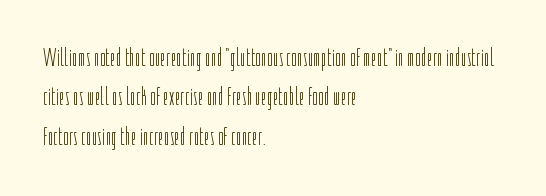
{"italic": "no", "bold": "no", "underline": "no", "align": "left", "line_spacing": "normal", "line_spacing_ratio": 1.58, "letter_spacing": "normal", "letter_spacing_em": 0.0, "glyph_px": 25}
